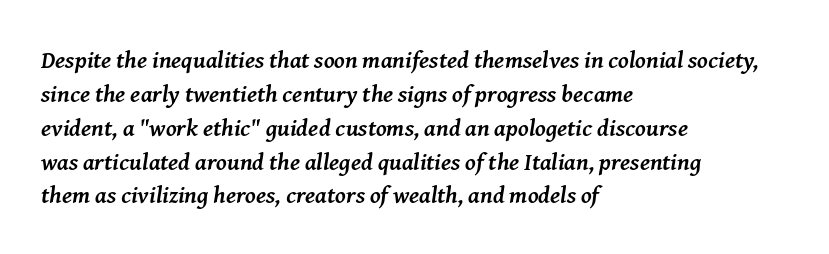
Q: Is the text bold? A: Yes.
Q: Is the text italic (slanted)? A: Yes, it leans right by about 8 degrees.
Q: Is the text underlined? A: No.
Q: How is the paragraph aligned? A: Left-aligned.
Q: Is the spacing between letters normal or unusually wide? A: Normal.
Q: Is the spacing between lines tight, normal or loose? A: Normal.
